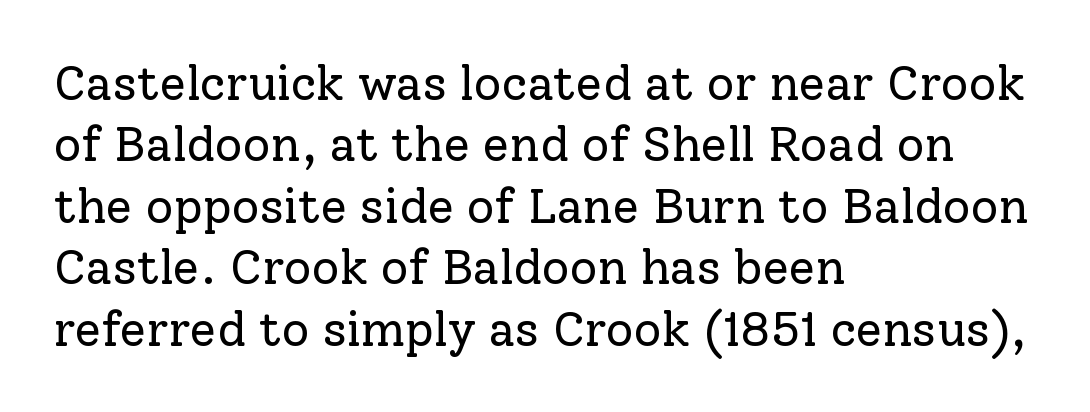
Q: Is the text bold? A: No.
Q: Is the text italic (slanted)? A: No, it is upright.
Q: Is the typeface a serif or a sans-serif typeface? A: Serif.
Q: Is the text underlined? A: No.
Q: How is the paragraph aligned? A: Left-aligned.
Q: Is the spacing between letters normal or unusually wide? A: Normal.
Q: Is the spacing between lines tight, normal or loose? A: Normal.
Q: Width (condensed, normal, or wide)? A: Normal.
Q: Stroke contrast? A: Low.
Q: x-height? A: Medium.
Q: Monospaced? A: No.
